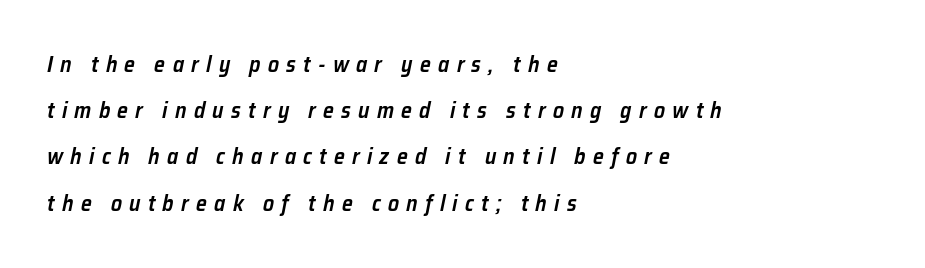
{"italic": "yes", "lean": "right", "slant_degrees": 12, "bold": "semi", "underline": "no", "align": "left", "line_spacing": "loose", "line_spacing_ratio": 2.1, "letter_spacing": "wide", "letter_spacing_em": 0.33, "glyph_px": 22}
